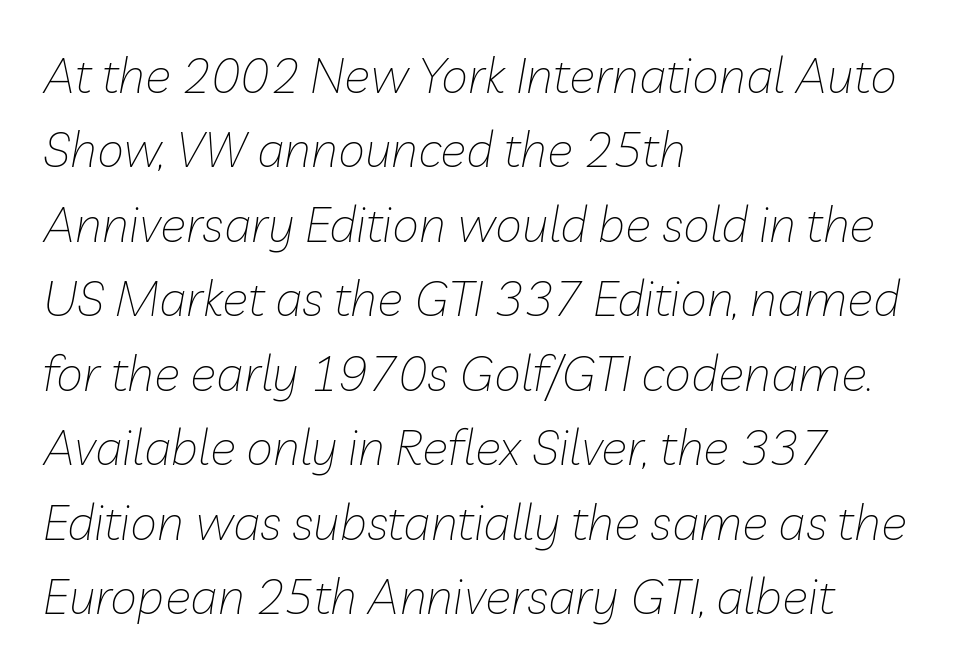
{"italic": "yes", "lean": "right", "slant_degrees": 10, "bold": "no", "weight": "thin", "width": "normal", "stroke_contrast": "low", "x_height": "medium", "monospaced": "no", "underline": "no", "align": "left", "line_spacing": "normal", "line_spacing_ratio": 1.52, "letter_spacing": "normal", "letter_spacing_em": 0.0, "glyph_px": 49}
